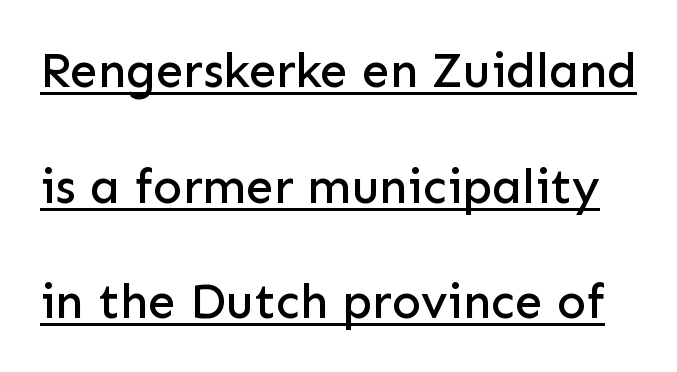
Q: Is the text italic (slanted)? A: No, it is upright.
Q: Is the typeface a serif or a sans-serif typeface? A: Sans-serif.
Q: Is the text underlined? A: Yes.
Q: Is the spacing between letters normal or unusually wide? A: Normal.
Q: Is the spacing between lines tight, normal or loose? A: Loose.
Q: Width (condensed, normal, or wide)? A: Normal.
Q: Stroke contrast? A: Low.
Q: x-height? A: Medium.
Q: Monospaced? A: No.
